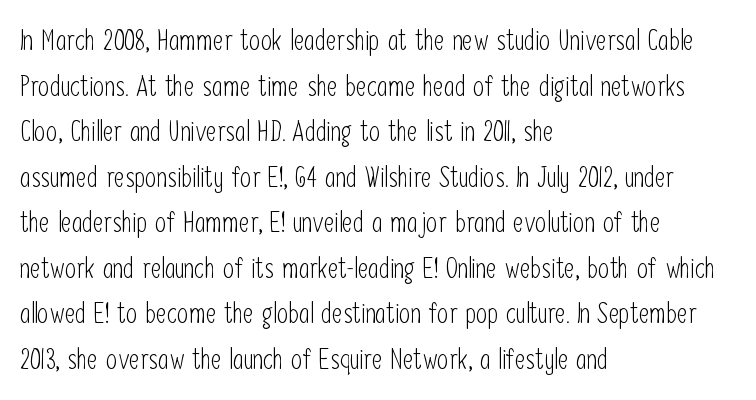
Q: Is the text bold? A: No.
Q: Is the text italic (slanted)? A: No, it is upright.
Q: Is the typeface a serif or a sans-serif typeface? A: Sans-serif.
Q: Is the text underlined? A: No.
Q: How is the paragraph aligned? A: Left-aligned.
Q: Is the spacing between letters normal or unusually wide? A: Normal.
Q: Is the spacing between lines tight, normal or loose? A: Normal.
Q: Width (condensed, normal, or wide)? A: Condensed.
Q: Stroke contrast? A: Low.
Q: x-height? A: Medium.
Q: Monospaced? A: No.
